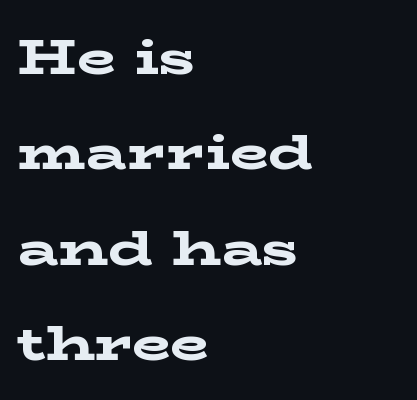
The image shows 50 px bold, wide serif type, upright; set left-aligned, loose line spacing (1.91x), normal letter spacing, not underlined; low stroke contrast and a medium x-height.
